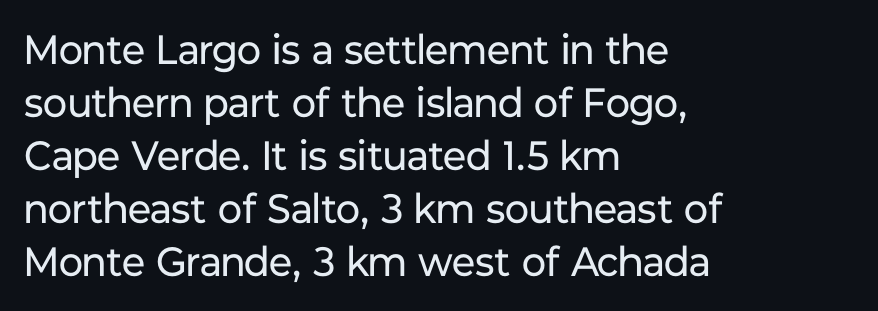
{"serif": "no", "italic": "no", "bold": "no", "weight": "regular", "width": "normal", "stroke_contrast": "low", "x_height": "medium", "monospaced": "no", "underline": "no", "align": "left", "line_spacing": "normal", "line_spacing_ratio": 1.29, "letter_spacing": "normal", "letter_spacing_em": 0.0, "glyph_px": 41}
